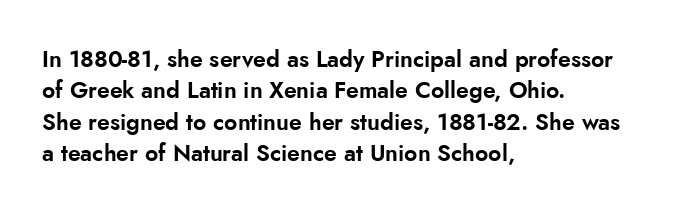
{"italic": "no", "underline": "no", "align": "left", "line_spacing": "normal", "line_spacing_ratio": 1.36, "letter_spacing": "normal", "letter_spacing_em": 0.0, "glyph_px": 23}
